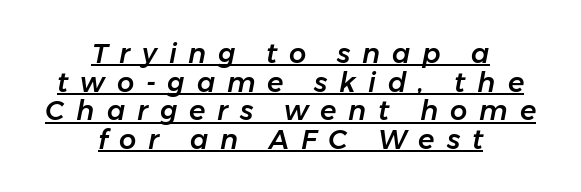
Q: Is the text italic (slanted)? A: Yes, it leans right by about 11 degrees.
Q: Is the text underlined? A: Yes.
Q: How is the paragraph aligned? A: Centered.
Q: Is the spacing between letters normal or unusually wide? A: Unusually wide.
Q: Is the spacing between lines tight, normal or loose? A: Tight.
